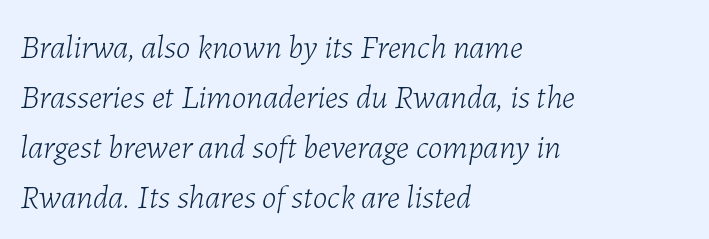
The image shows 33 px light type, italic (leaning right); set left-aligned, normal line spacing (1.52x), normal letter spacing, not underlined; low stroke contrast and a medium x-height.
